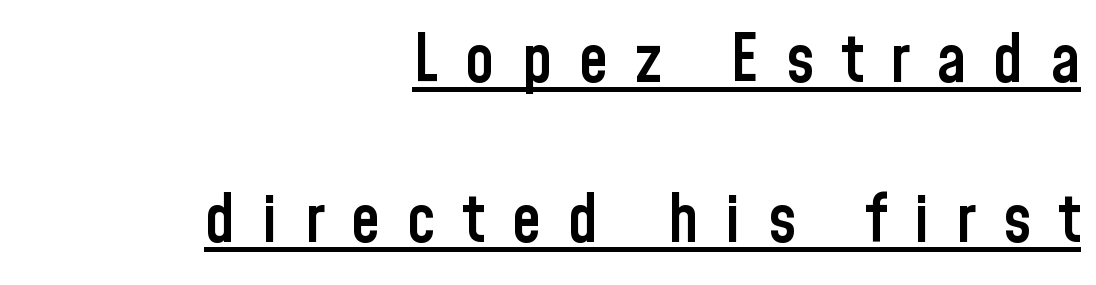
Is the type bold? Partly — it's a semibold, heavier than regular but not fully bold. This block would shrink considerably if given ordinary leading; it's expanded now. Check the space under the baseline: a stroke is drawn there. These lines stack with their right ends in a neat column.
